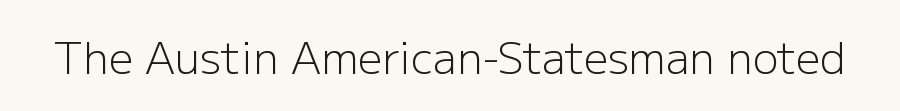
Q: Is the text bold? A: No.
Q: Is the text italic (slanted)? A: No, it is upright.
Q: Is the typeface a serif or a sans-serif typeface? A: Sans-serif.
Q: Is the text underlined? A: No.
Q: Is the spacing between letters normal or unusually wide? A: Normal.
Q: Width (condensed, normal, or wide)? A: Normal.
Q: Stroke contrast? A: Low.
Q: x-height? A: Medium.
Q: Monospaced? A: No.
